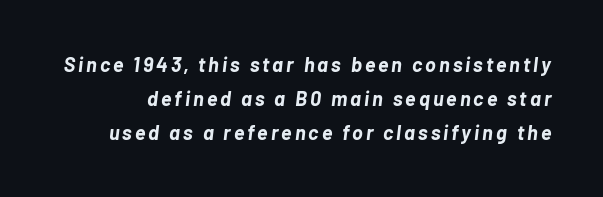
{"italic": "yes", "lean": "right", "slant_degrees": 7, "bold": "yes", "underline": "no", "line_spacing_ratio": 1.71, "glyph_px": 20}
